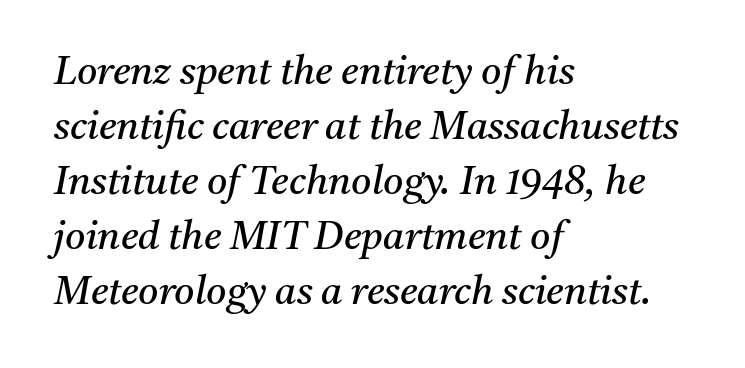
The image shows 39 px regular-weight serif type, italic (leaning right); set left-aligned, normal line spacing (1.41x), normal letter spacing, not underlined; medium stroke contrast and a medium x-height.
